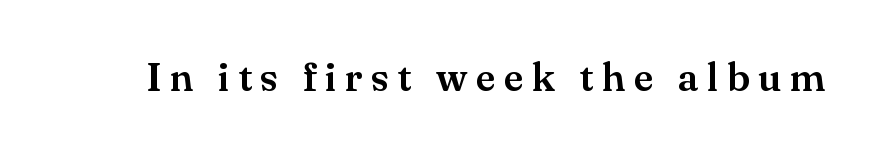
Q: Is the text italic (slanted)? A: No, it is upright.
Q: Is the typeface a serif or a sans-serif typeface? A: Serif.
Q: Is the text underlined? A: No.
Q: Is the spacing between letters normal or unusually wide? A: Unusually wide.
Q: Width (condensed, normal, or wide)? A: Normal.
Q: Stroke contrast? A: Medium.
Q: x-height? A: Small.
Q: Monospaced? A: No.
